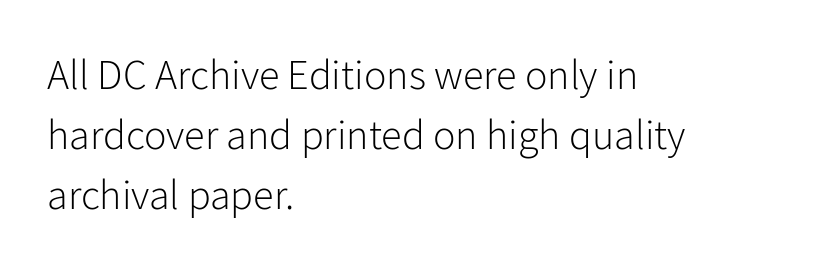
The typography opts for an upright posture over an oblique one. The passage shown has conventional tracking throughout. Summary of weight: not heavy and not bold. A bare baseline throughout the passage. Layout note: lines flush left. A typesetter would call this proportional, since set widths differ per character.
